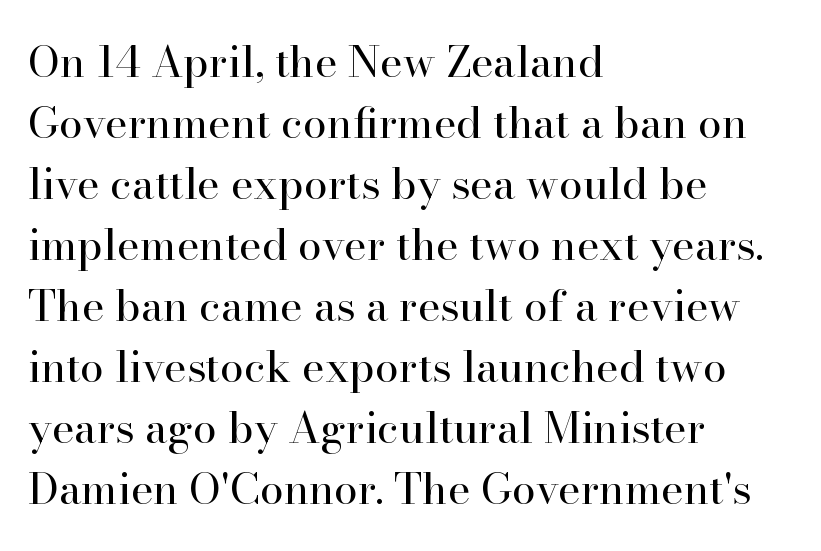
The gaps between neighbouring characters are ordinary and unremarkable. This sample uses a serif face. Is there any slant? The stems are plumb. This sample keeps an unexceptional amount of space between lines.
